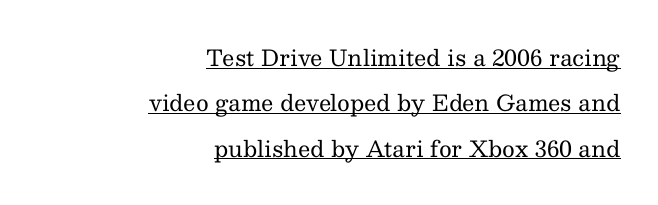
Q: Is the text bold? A: No.
Q: Is the text italic (slanted)? A: No, it is upright.
Q: Is the text underlined? A: Yes.
Q: How is the paragraph aligned? A: Right-aligned.
Q: Is the spacing between letters normal or unusually wide? A: Normal.
Q: Is the spacing between lines tight, normal or loose? A: Loose.
